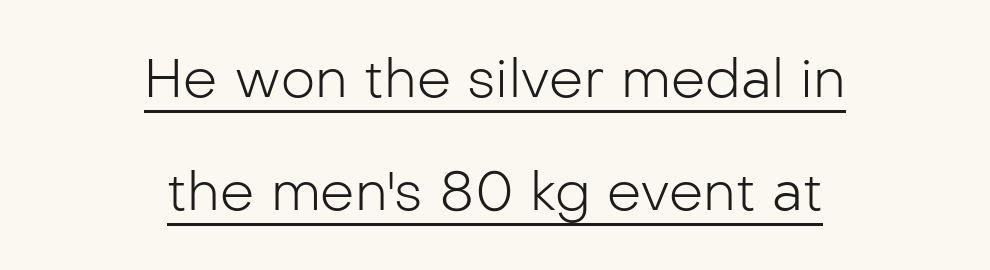
The type sits square on the baseline with zero lean. Look at the tracking — it's just the regular setting, nothing added. Successive baselines arrive slowly, with a big drop between each. Varying glyph widths throughout — classic text-font behaviour. Glance below the letters and you will spot a drawn line.
